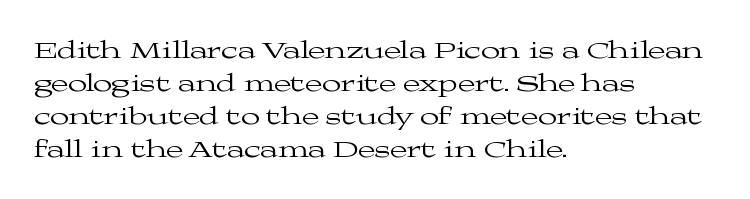
Q: Is the text bold? A: No.
Q: Is the text italic (slanted)? A: No, it is upright.
Q: Is the text underlined? A: No.
Q: How is the paragraph aligned? A: Left-aligned.
Q: Is the spacing between letters normal or unusually wide? A: Normal.
Q: Is the spacing between lines tight, normal or loose? A: Normal.
